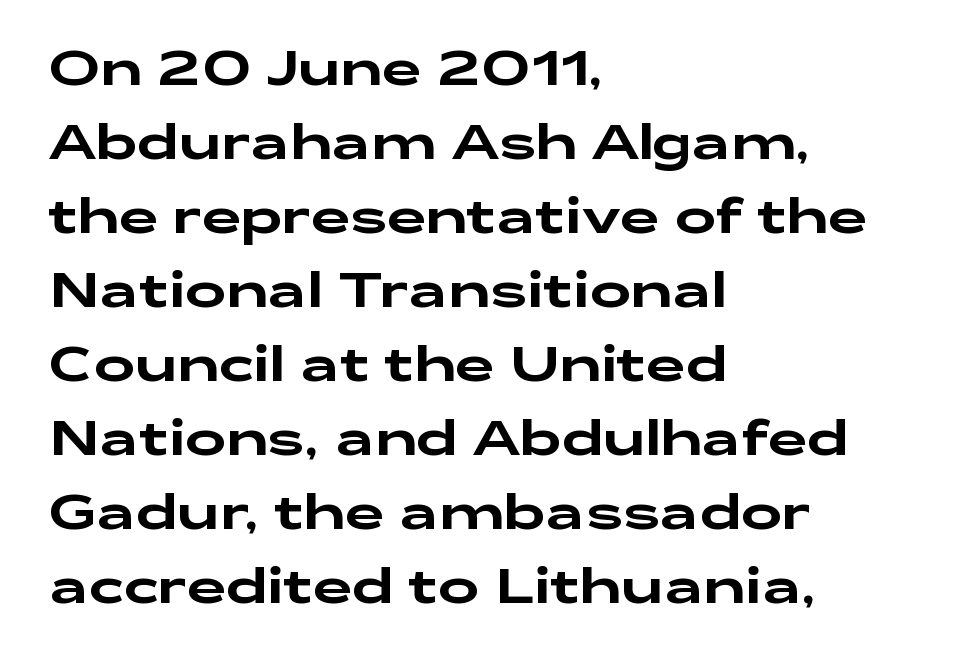
Q: Is the text italic (slanted)? A: No, it is upright.
Q: Is the typeface a serif or a sans-serif typeface? A: Sans-serif.
Q: Is the text underlined? A: No.
Q: How is the paragraph aligned? A: Left-aligned.
Q: Is the spacing between letters normal or unusually wide? A: Normal.
Q: Is the spacing between lines tight, normal or loose? A: Normal.
Q: Width (condensed, normal, or wide)? A: Wide.
Q: Stroke contrast? A: Low.
Q: x-height? A: Medium.
Q: Monospaced? A: No.
